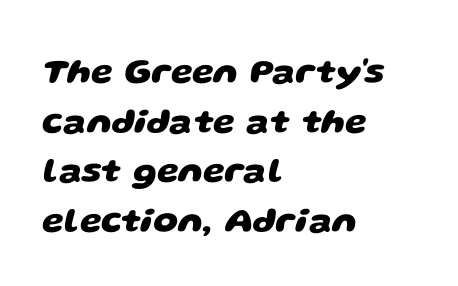
The image shows 35 px heavy, wide sans-serif type; set left-aligned, normal line spacing (1.42x), normal letter spacing, not underlined; low stroke contrast and a large x-height.
